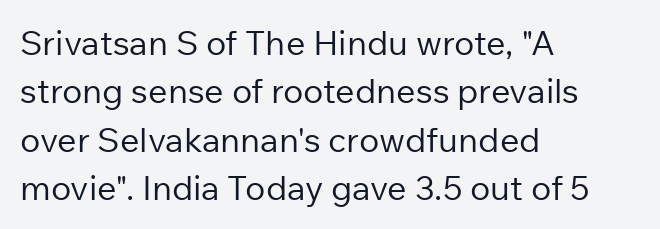
Q: Is the text bold? A: No.
Q: Is the text italic (slanted)? A: No, it is upright.
Q: Is the typeface a serif or a sans-serif typeface? A: Sans-serif.
Q: Is the text underlined? A: No.
Q: How is the paragraph aligned? A: Left-aligned.
Q: Is the spacing between letters normal or unusually wide? A: Normal.
Q: Is the spacing between lines tight, normal or loose? A: Normal.
Q: Width (condensed, normal, or wide)? A: Normal.
Q: Stroke contrast? A: Low.
Q: x-height? A: Medium.
Q: Monospaced? A: No.
